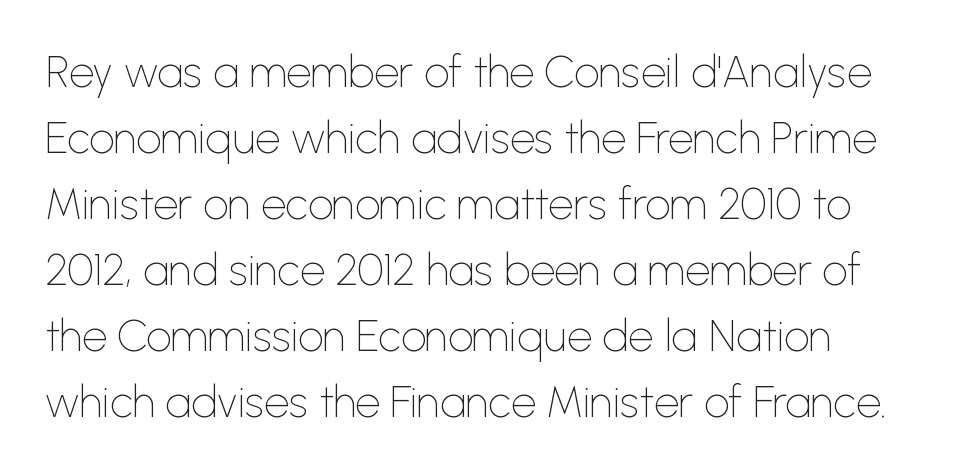
The image shows 44 px thin sans-serif type, upright; set left-aligned, normal line spacing (1.5x), normal letter spacing, not underlined; low stroke contrast and a medium x-height.
